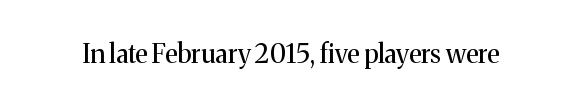
A roman cut, with each character standing at attention. Decoration check: the copy has no underline. The gaps between neighbouring characters are ordinary and unremarkable. Bold? No — there's no thickening of the strokes.
